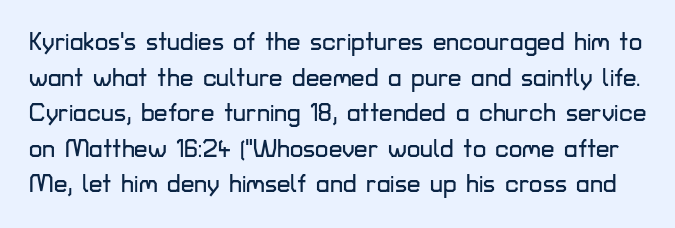
{"italic": "no", "underline": "no", "line_spacing": "normal", "line_spacing_ratio": 1.48, "letter_spacing": "normal", "letter_spacing_em": 0.0, "glyph_px": 24}
